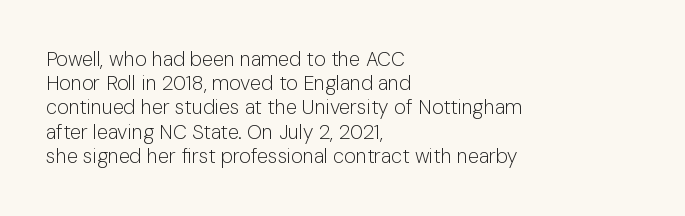
The image shows 20 px text type, upright; set left-aligned, line spacing 1.21x, normal letter spacing, not underlined.
